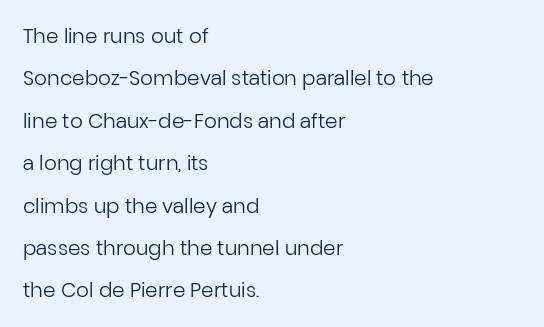
Q: Is the text bold? A: No.
Q: Is the text italic (slanted)? A: No, it is upright.
Q: Is the text underlined? A: No.
Q: How is the paragraph aligned? A: Left-aligned.
Q: Is the spacing between letters normal or unusually wide? A: Normal.
Q: Is the spacing between lines tight, normal or loose? A: Loose.
